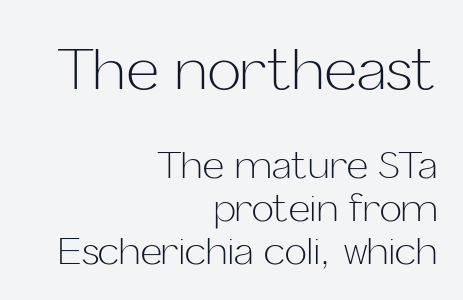
Do the letters lean? They stand straight. Note the varied advance widths — an 'i' is clearly narrower than an 'm'. Each stroke keeps to a modest, everyday thickness or less. Every row of glyphs terminates at an identical x-position on the right.
